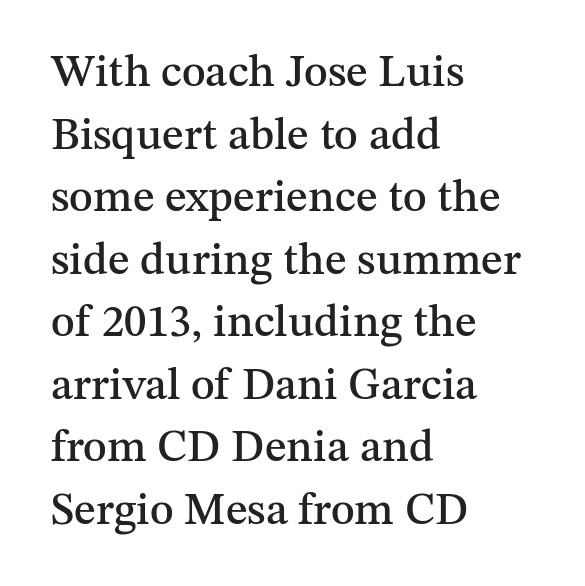
{"serif": "yes", "italic": "no", "width": "normal", "stroke_contrast": "medium", "x_height": "medium", "monospaced": "no", "underline": "no", "align": "left", "line_spacing": "normal", "line_spacing_ratio": 1.39, "letter_spacing": "normal", "letter_spacing_em": 0.0, "glyph_px": 45}
